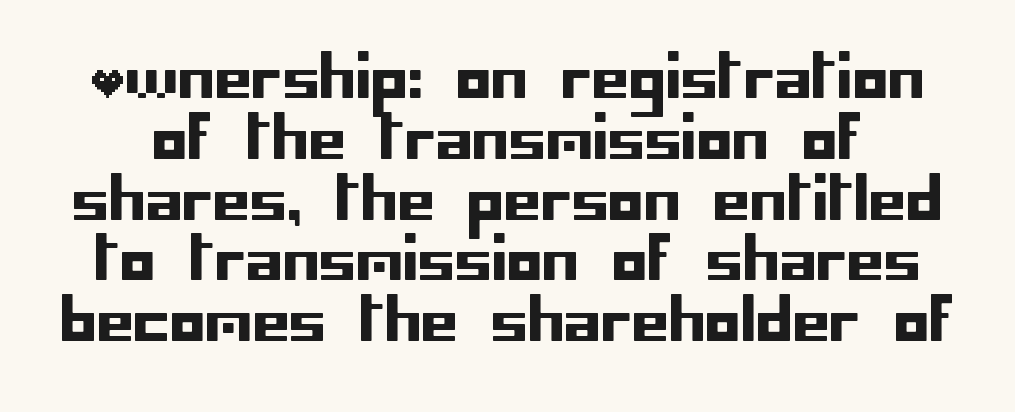
The image shows 59 px sans-serif type, upright; set tight line spacing (1.03x), normal letter spacing, not underlined; low stroke contrast and a large x-height.
